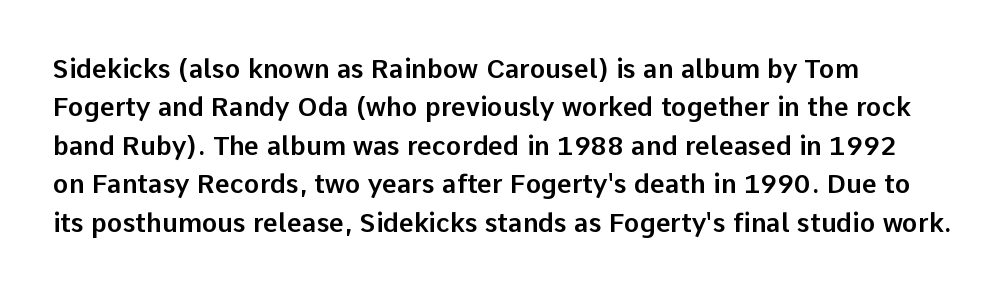
{"italic": "no", "underline": "no", "align": "left", "line_spacing": "normal", "line_spacing_ratio": 1.48, "letter_spacing": "normal", "letter_spacing_em": 0.0, "glyph_px": 26}
